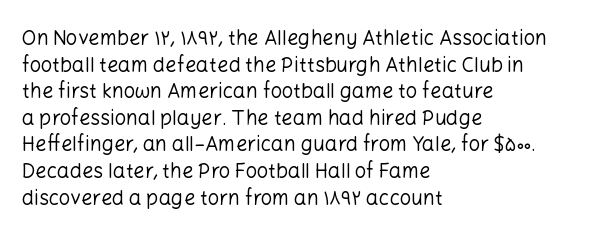
The image shows 20 px text type, upright; set left-aligned, normal line spacing (1.33x), normal letter spacing, not underlined.
